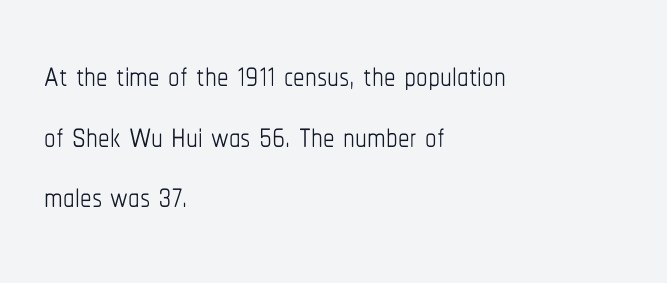
Q: Is the text bold? A: No.
Q: Is the text italic (slanted)? A: No, it is upright.
Q: Is the text underlined? A: No.
Q: How is the paragraph aligned? A: Left-aligned.
Q: Is the spacing between letters normal or unusually wide? A: Normal.
Q: Is the spacing between lines tight, normal or loose? A: Normal.
Q: Width (condensed, normal, or wide)? A: Condensed.
Q: Stroke contrast? A: Low.
Q: x-height? A: Medium.
Q: Monospaced? A: No.
